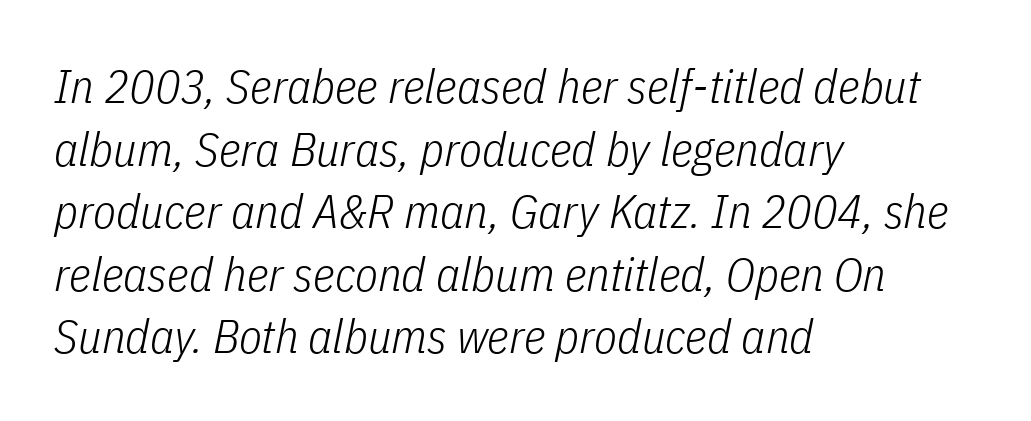
{"italic": "yes", "lean": "right", "slant_degrees": 11, "bold": "no", "weight": "light", "width": "condensed", "stroke_contrast": "low", "x_height": "medium", "monospaced": "no", "underline": "no", "align": "left", "line_spacing": "normal", "line_spacing_ratio": 1.33, "letter_spacing": "normal", "letter_spacing_em": 0.0, "glyph_px": 47}
